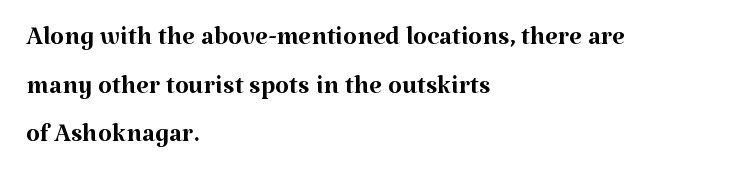
Q: Is the text bold? A: No.
Q: Is the text italic (slanted)? A: No, it is upright.
Q: Is the typeface a serif or a sans-serif typeface? A: Serif.
Q: Is the text underlined? A: No.
Q: How is the paragraph aligned? A: Left-aligned.
Q: Is the spacing between letters normal or unusually wide? A: Normal.
Q: Is the spacing between lines tight, normal or loose? A: Normal.
Q: Width (condensed, normal, or wide)? A: Normal.
Q: Stroke contrast? A: Medium.
Q: x-height? A: Medium.
Q: Monospaced? A: No.
